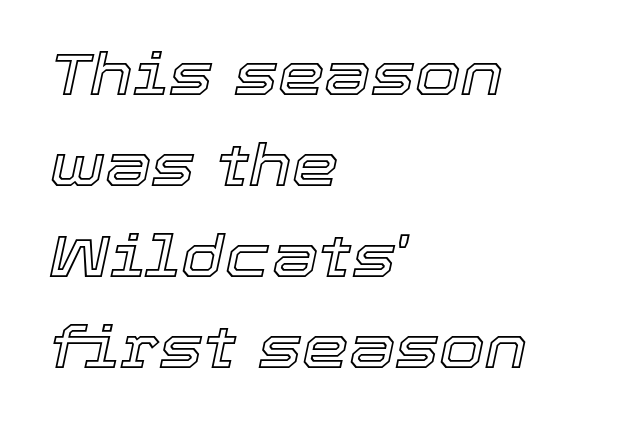
{"italic": "yes", "lean": "right", "slant_degrees": 12, "width": "normal", "x_height": "medium", "monospaced": "no", "underline": "no", "align": "left", "line_spacing": "normal", "line_spacing_ratio": 1.54, "letter_spacing": "normal", "letter_spacing_em": 0.0, "glyph_px": 59}
